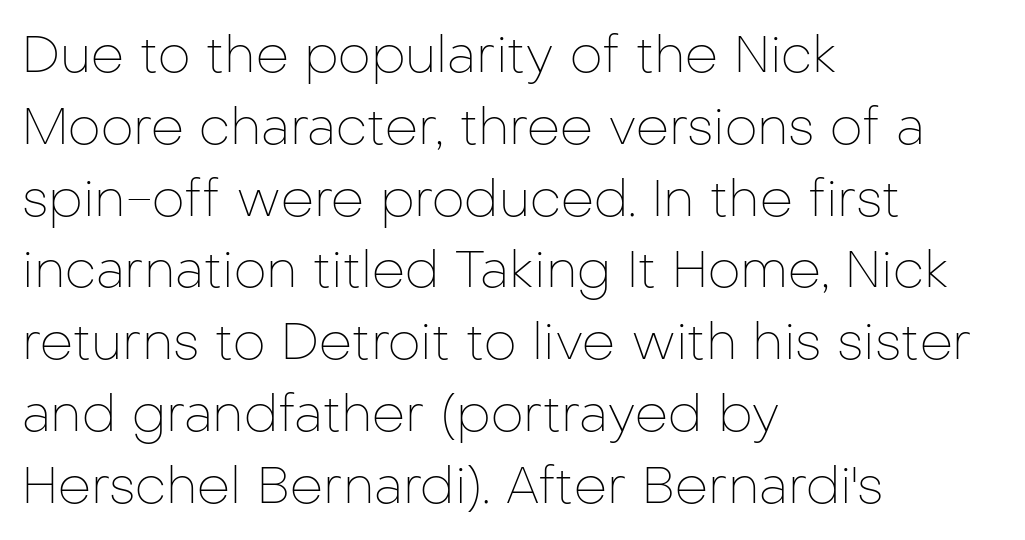
Stroke thickness stays within the range of a standard reading face or lighter. Regular leading. Each row of text sits above clean, open space. Spacing verdict: proportional, widths tailored to each character. The tracking reads as untouched default to a designer's eye.
